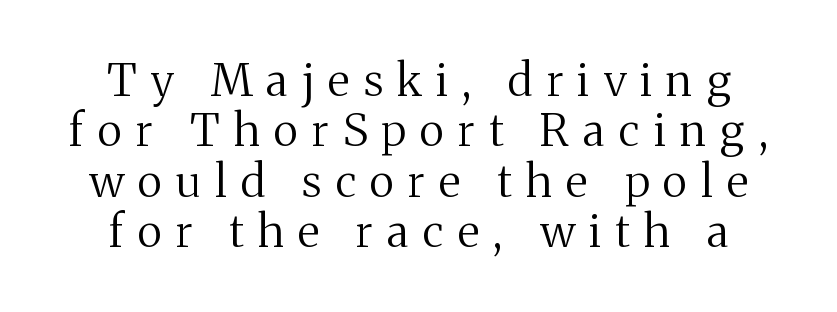
{"serif": "yes", "italic": "no", "bold": "no", "weight": "regular", "width": "normal", "stroke_contrast": "medium", "x_height": "medium", "monospaced": "no", "underline": "no", "align": "center", "line_spacing": "tight", "line_spacing_ratio": 1.12, "letter_spacing": "wide", "letter_spacing_em": 0.32, "glyph_px": 45}
